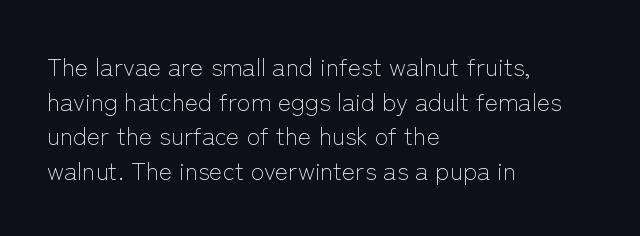
The letters stand straight up with perfectly vertical stems. The typesetter chose a ragged-right arrangement here. What's the leading like? Ordinary, nothing unusual. Nothing unusual about the tracking: characters are spaced as the font intends. Is the stroke heavy? The answer is a plain regular-or-lighter.
